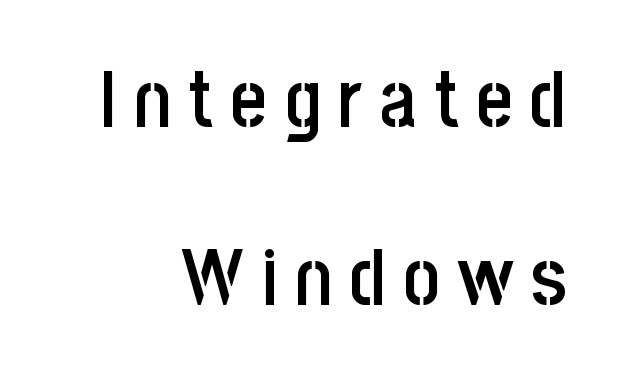
Q: Is the text bold? A: Semi-bold.
Q: Is the text italic (slanted)? A: No, it is upright.
Q: Is the typeface a serif or a sans-serif typeface? A: Sans-serif.
Q: Is the text underlined? A: No.
Q: Is the spacing between letters normal or unusually wide? A: Unusually wide.
Q: Is the spacing between lines tight, normal or loose? A: Loose.
Q: Width (condensed, normal, or wide)? A: Condensed.
Q: Stroke contrast? A: Low.
Q: x-height? A: Large.
Q: Monospaced? A: No.
